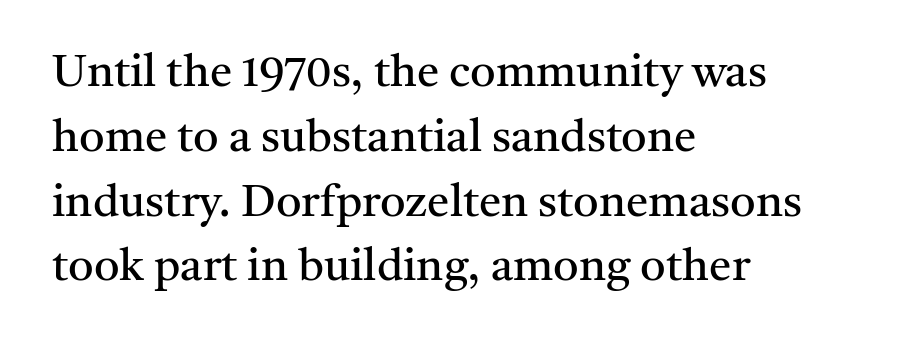
This sample uses a serif face. Honestly, the row spacing looks completely unremarkable. Every stem runs plumb, perpendicular to the baseline. The setting favours the left margin, as ordinary paragraphs usually do. Characters follow at the spacing the type designer built in.
